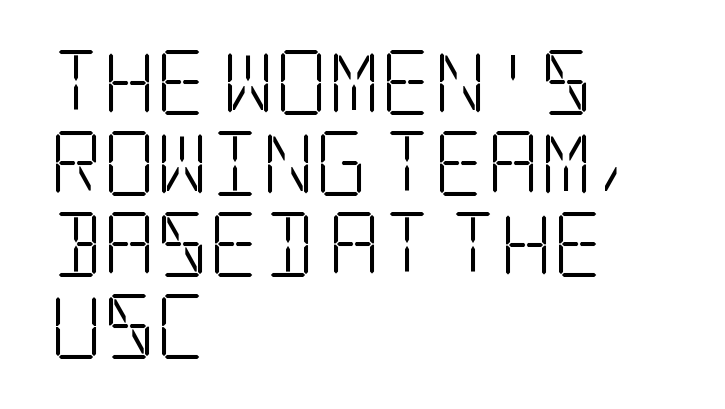
Q: Is the text bold? A: No.
Q: Is the text italic (slanted)? A: No, it is upright.
Q: Is the typeface a serif or a sans-serif typeface? A: Serif.
Q: Is the text underlined? A: No.
Q: How is the paragraph aligned? A: Left-aligned.
Q: Is the spacing between letters normal or unusually wide? A: Normal.
Q: Is the spacing between lines tight, normal or loose? A: Normal.
Q: Width (condensed, normal, or wide)? A: Condensed.
Q: Stroke contrast? A: Low.
Q: x-height? A: Large.
